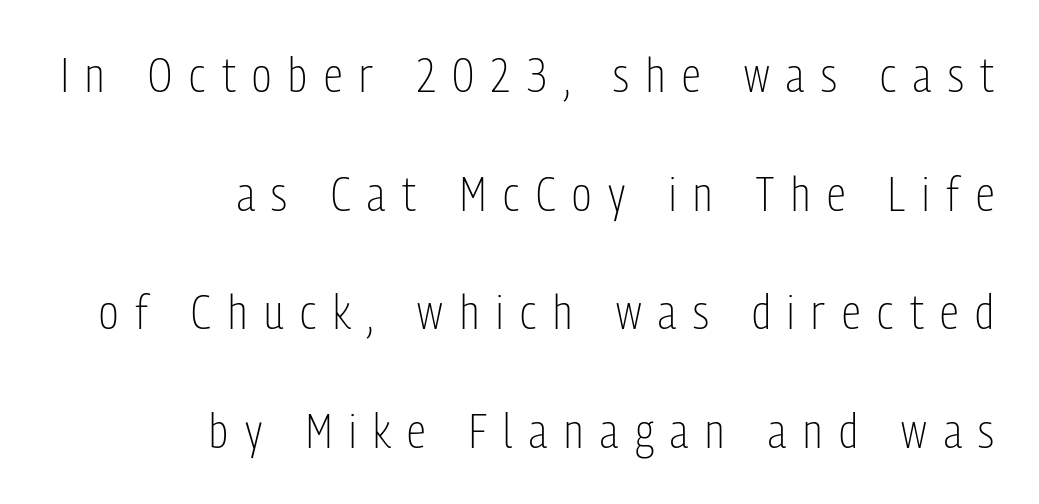
The letters carry no serifs — their stems end cleanly without finishing strokes. No extra ink here — the face is not bold. Italic? Not at all — the glyphs are vertical. The letters are spread apart with noticeably loose tracking.
